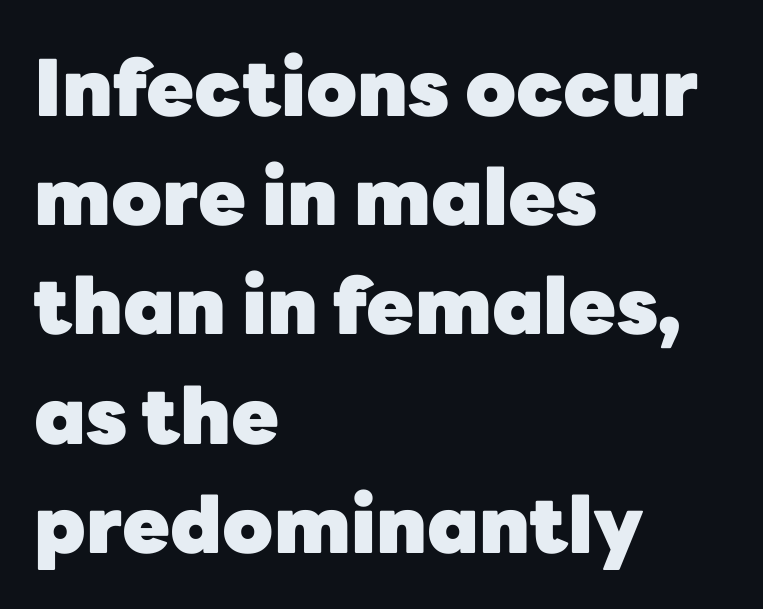
Each letter keeps its own natural width here, so spacing adapts to shape. Horizontal bands of white between lines are of average thickness. The rendering shows plain stroke endings on the letterforms — a sans-serif design. Posture: vertical. How are the letters spaced? Ordinarily, with no added tracking. Descenders are the only things crossing below the line.
